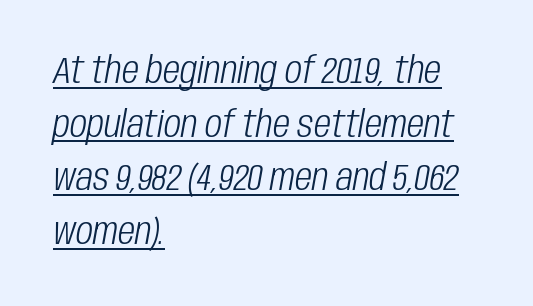
Words appear dense and cohesive because spacing is normal. If you drew a ruler down the left edge, every line would touch it. This reads as an unemphasized weight, regular at the heaviest. Rendered with sloped, italic letterforms. Summary of vertical rhythm: regular, with standard interline spacing.
